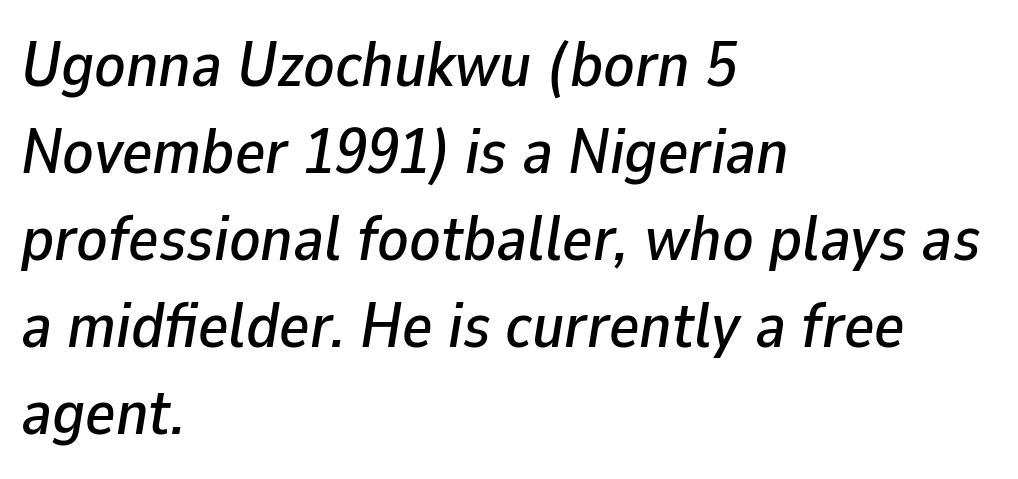
The designer left line spacing at the default. Does extra space separate the letters? No, they use regular spacing. Designer's note — italics engaged. A clean baseline with only descenders dipping below it.
